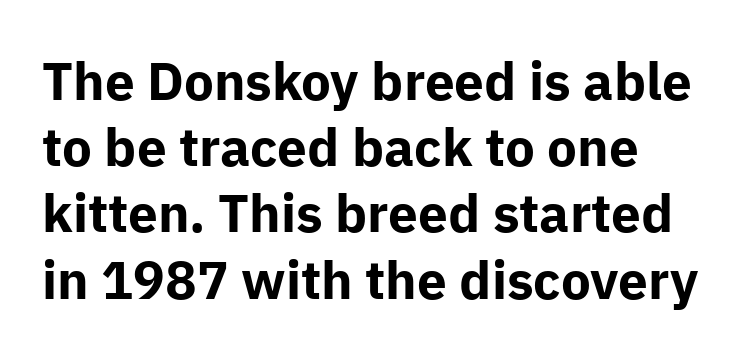
{"serif": "no", "italic": "no", "bold": "yes", "weight": "bold", "width": "normal", "stroke_contrast": "low", "x_height": "medium", "monospaced": "no", "underline": "no", "line_spacing": "normal", "line_spacing_ratio": 1.25, "letter_spacing": "normal", "letter_spacing_em": 0.0, "glyph_px": 53}
